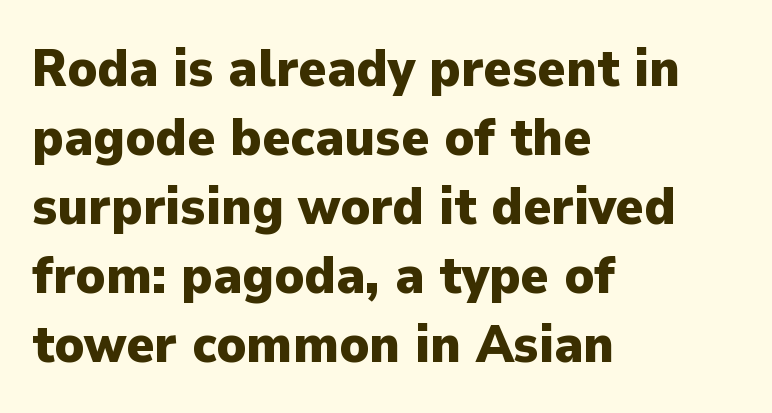
{"serif": "no", "italic": "no", "bold": "yes", "weight": "heavy", "width": "normal", "stroke_contrast": "low", "x_height": "medium", "monospaced": "no", "underline": "no", "align": "left", "line_spacing": "normal", "line_spacing_ratio": 1.3, "letter_spacing": "normal", "letter_spacing_em": 0.0, "glyph_px": 53}
